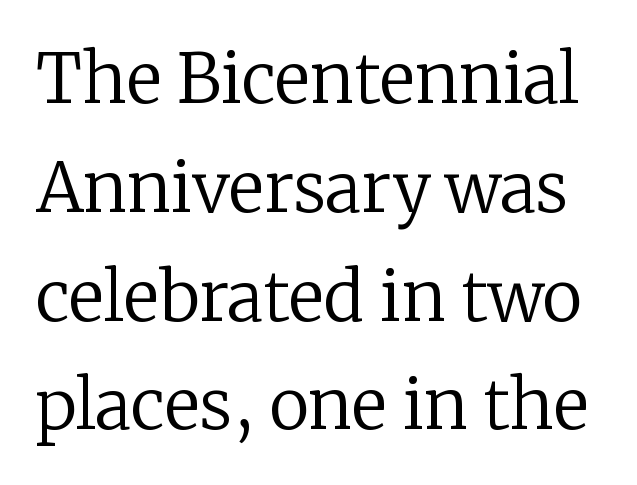
{"serif": "yes", "italic": "no", "bold": "no", "weight": "regular", "width": "normal", "stroke_contrast": "low", "x_height": "medium", "monospaced": "no", "underline": "no", "line_spacing": "normal", "line_spacing_ratio": 1.6, "letter_spacing": "normal", "letter_spacing_em": 0.0, "glyph_px": 68}
